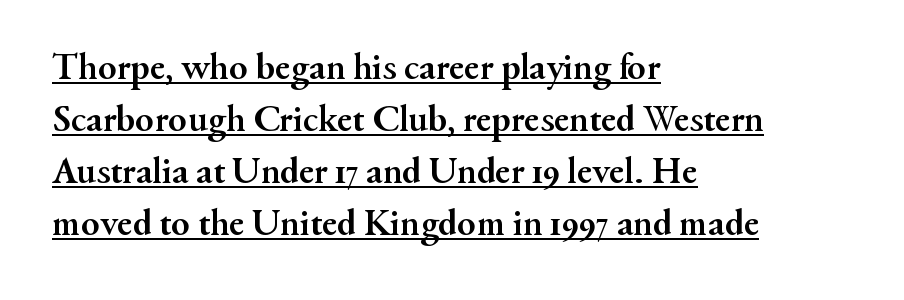
{"serif": "yes", "italic": "no", "bold": "yes", "weight": "semibold", "width": "normal", "stroke_contrast": "medium", "x_height": "small", "monospaced": "no", "underline": "yes", "align": "left", "line_spacing": "normal", "line_spacing_ratio": 1.37, "letter_spacing": "normal", "letter_spacing_em": 0.0, "glyph_px": 38}
